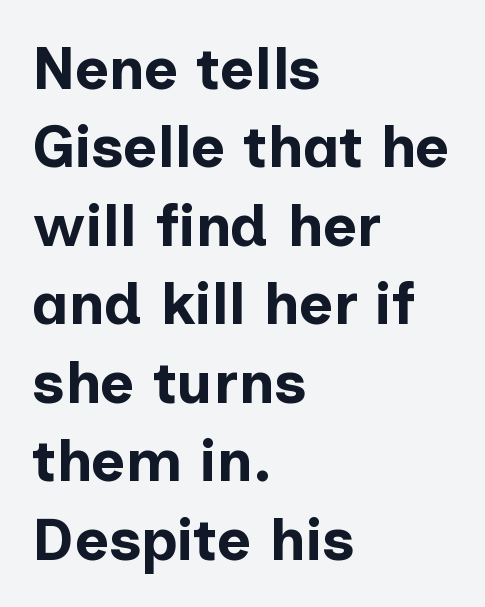
Honestly, there is no underline to notice here at all. Visually the block forms a straight wall on the left and a jagged coastline on the right. The typeface chosen for these lines omits serifs. The rows are spaced the way most documents space them. A typesetter would mark this as roman, not italic. Character widths vary here, with narrow letters taking less room than wide ones.
